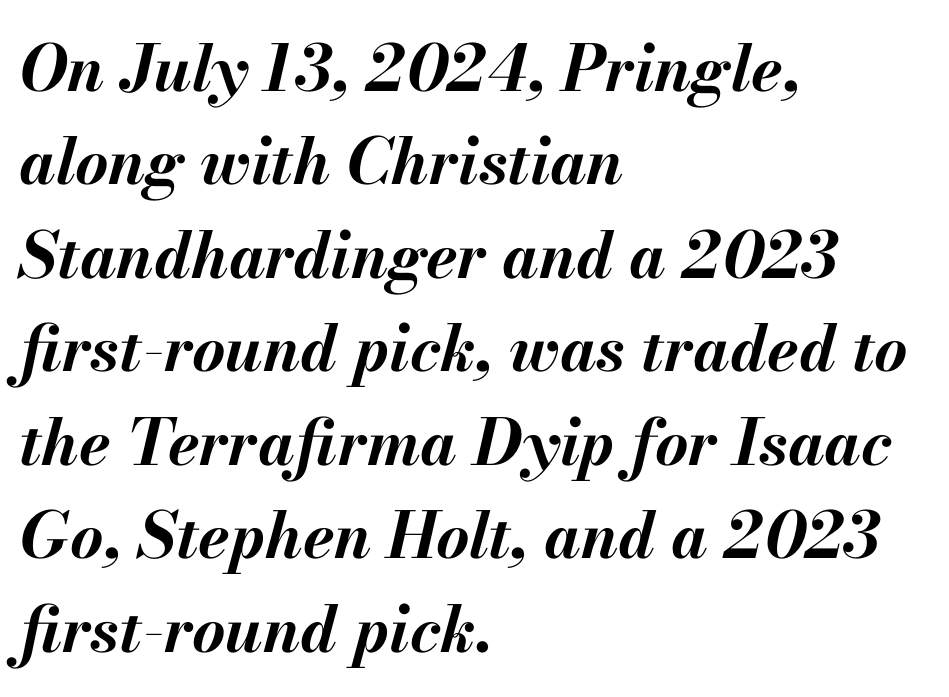
This block has exactly the height ordinary leading produces. When letters slant like this, we call the style italic. Glyph-to-glyph distance matches everyday printed text. Beneath every word, the page is bare. Here the designer chose a conventional face with non-uniform glyph widths. Which margin do the lines hug? The left one — the right edge is uneven.
